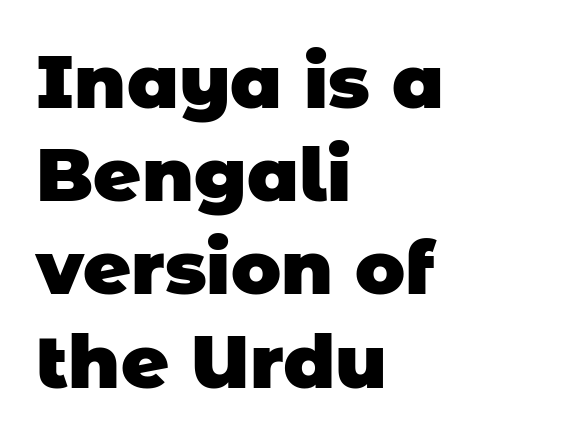
Q: Is the text bold? A: Yes.
Q: Is the typeface a serif or a sans-serif typeface? A: Sans-serif.
Q: Is the text underlined? A: No.
Q: How is the paragraph aligned? A: Left-aligned.
Q: Is the spacing between letters normal or unusually wide? A: Normal.
Q: Is the spacing between lines tight, normal or loose? A: Normal.
Q: Width (condensed, normal, or wide)? A: Normal.
Q: Stroke contrast? A: Low.
Q: x-height? A: Large.
Q: Monospaced? A: No.
